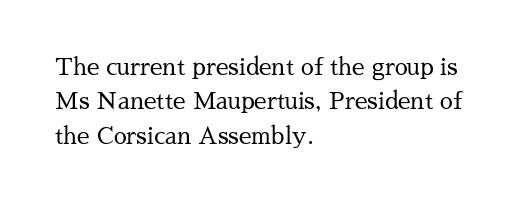
Q: Is the text bold? A: No.
Q: Is the text italic (slanted)? A: No, it is upright.
Q: Is the text underlined? A: No.
Q: How is the paragraph aligned? A: Left-aligned.
Q: Is the spacing between letters normal or unusually wide? A: Normal.
Q: Is the spacing between lines tight, normal or loose? A: Normal.
